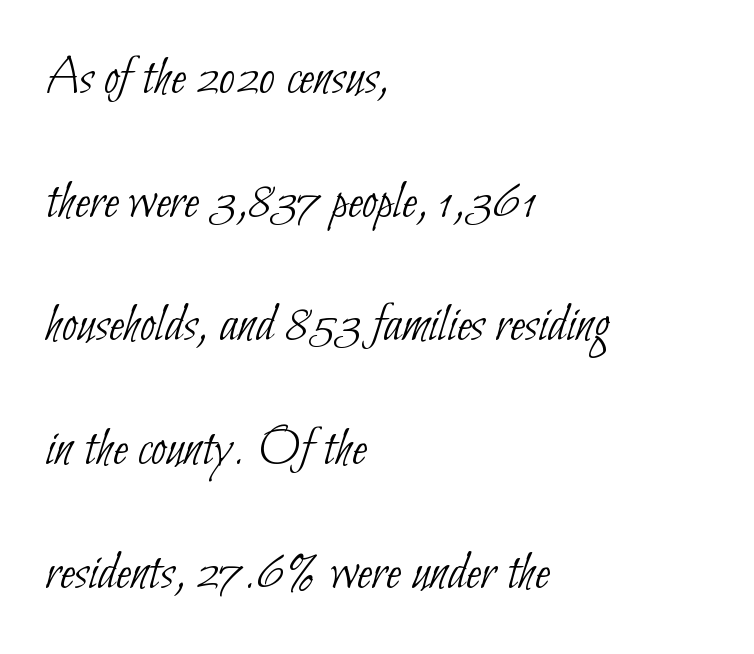
{"serif": "no", "bold": "no", "weight": "thin", "width": "condensed", "stroke_contrast": "low", "x_height": "small", "monospaced": "no", "underline": "no", "align": "left", "line_spacing": "loose", "line_spacing_ratio": 2.25, "letter_spacing": "normal", "letter_spacing_em": 0.0, "glyph_px": 55}
